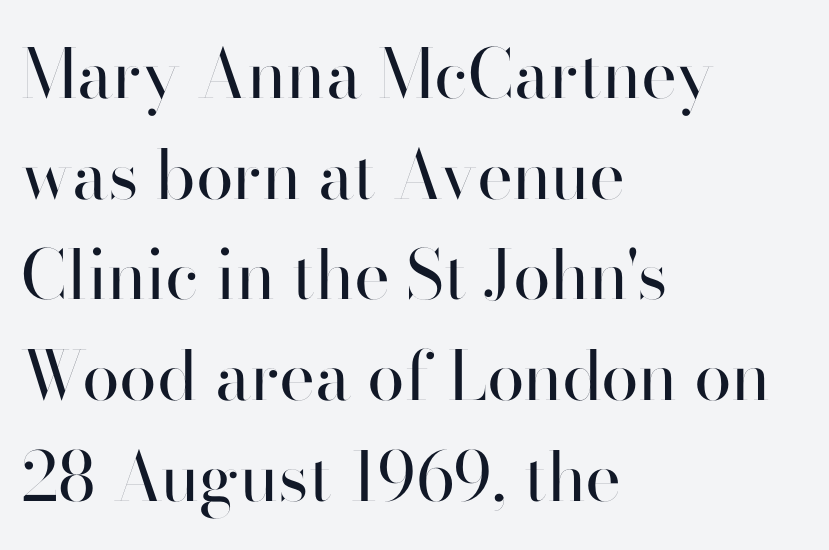
The image shows 68 px regular-weight sans-serif type, upright; set left-aligned, normal line spacing (1.48x), normal letter spacing, not underlined; high stroke contrast and a small x-height.
